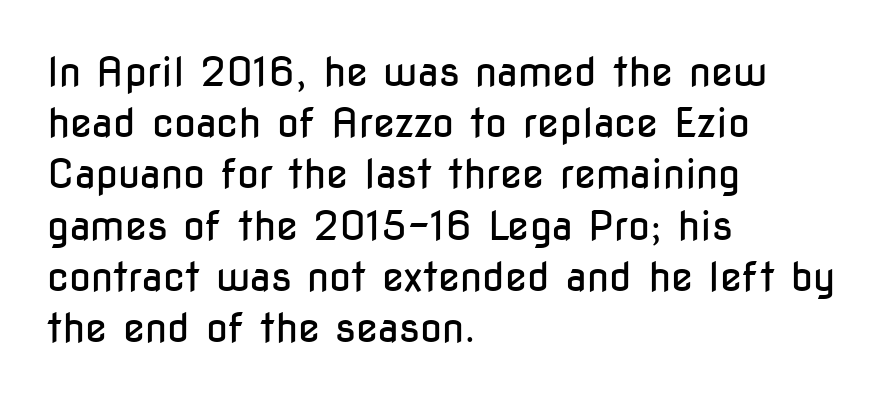
Q: Is the text bold? A: No.
Q: Is the text italic (slanted)? A: No, it is upright.
Q: Is the typeface a serif or a sans-serif typeface? A: Sans-serif.
Q: Is the text underlined? A: No.
Q: How is the paragraph aligned? A: Left-aligned.
Q: Is the spacing between letters normal or unusually wide? A: Normal.
Q: Is the spacing between lines tight, normal or loose? A: Normal.
Q: Width (condensed, normal, or wide)? A: Condensed.
Q: Stroke contrast? A: Low.
Q: x-height? A: Medium.
Q: Monospaced? A: No.
